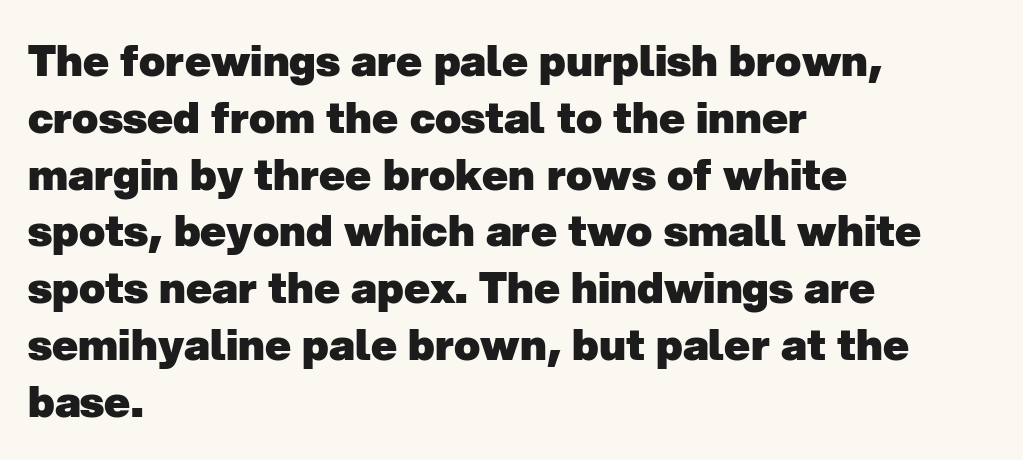
The image shows 43 px heavy sans-serif type; set left-aligned, normal line spacing (1.32x), normal letter spacing, not underlined; low stroke contrast and a medium x-height.
